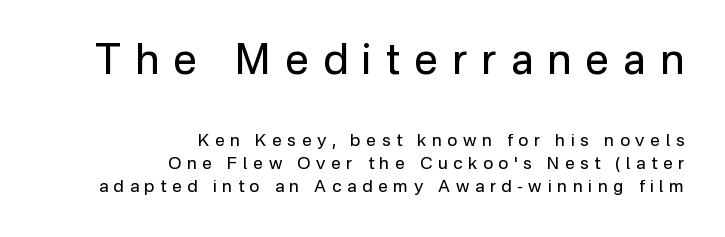
Q: Is the text bold? A: No.
Q: Is the text italic (slanted)? A: No, it is upright.
Q: Is the typeface a serif or a sans-serif typeface? A: Sans-serif.
Q: Is the text underlined? A: No.
Q: How is the paragraph aligned? A: Right-aligned.
Q: Is the spacing between letters normal or unusually wide? A: Unusually wide.
Q: Is the spacing between lines tight, normal or loose? A: Normal.
Q: Which block of text is set in a larger size, the first (top) or the second (bottom)? A: The first (top) one.
Q: Width (condensed, normal, or wide)? A: Normal.
Q: Stroke contrast? A: Low.
Q: x-height? A: Medium.
Q: Monospaced? A: No.
